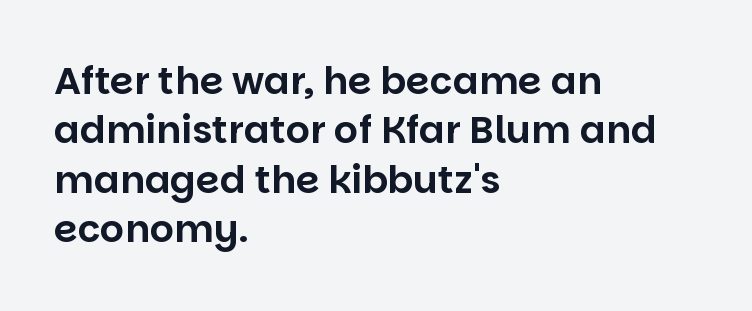
{"serif": "no", "italic": "no", "width": "normal", "stroke_contrast": "low", "x_height": "large", "monospaced": "no", "underline": "no", "align": "left", "line_spacing": "normal", "line_spacing_ratio": 1.3, "letter_spacing": "normal", "letter_spacing_em": 0.0, "glyph_px": 38}
